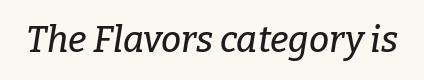
Style check: oblique. Quick note: underline off. Does the type have serifs? Yes, each stem ends in a small foot. The gaps between neighbouring characters are ordinary and unremarkable.
